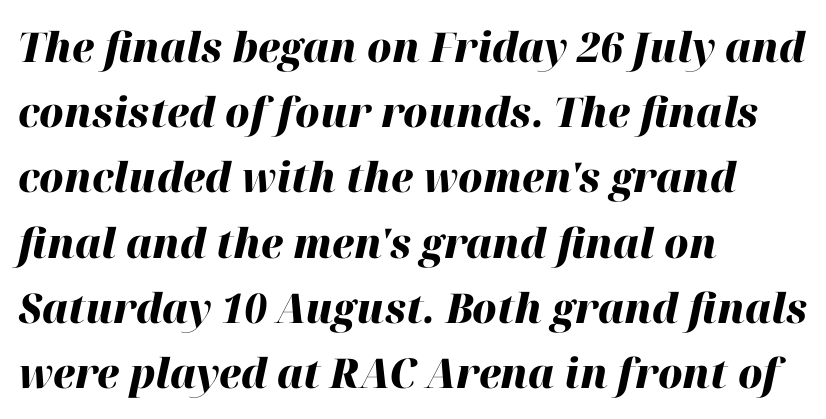
The image shows 41 px heavy type, italic (leaning right); set left-aligned, normal line spacing (1.59x), normal letter spacing, not underlined; high stroke contrast and a medium x-height.
